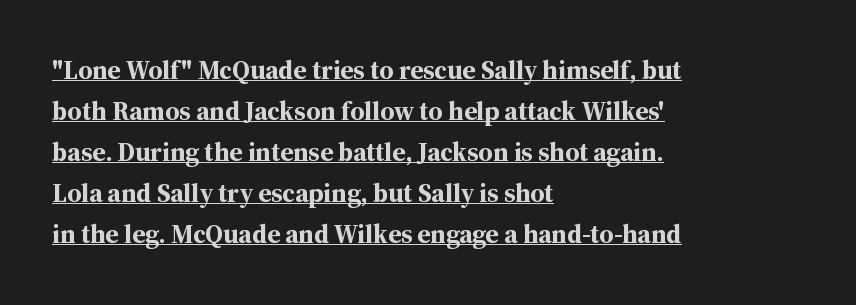
The image shows 26 px bold type, upright; set left-aligned, normal line spacing (1.58x), normal letter spacing, underlined.
